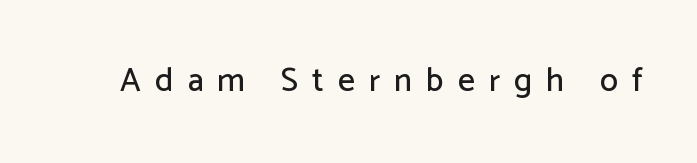
Q: Is the text italic (slanted)? A: No, it is upright.
Q: Is the typeface a serif or a sans-serif typeface? A: Sans-serif.
Q: Is the text underlined? A: No.
Q: Is the spacing between letters normal or unusually wide? A: Unusually wide.
Q: Width (condensed, normal, or wide)? A: Normal.
Q: Stroke contrast? A: Low.
Q: x-height? A: Medium.
Q: Monospaced? A: No.
